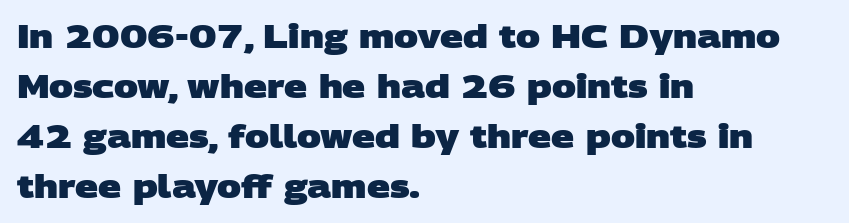
{"serif": "no", "bold": "yes", "weight": "heavy", "width": "wide", "stroke_contrast": "low", "x_height": "large", "monospaced": "no", "underline": "no", "align": "left", "line_spacing": "normal", "line_spacing_ratio": 1.56, "letter_spacing": "normal", "letter_spacing_em": 0.0, "glyph_px": 32}
